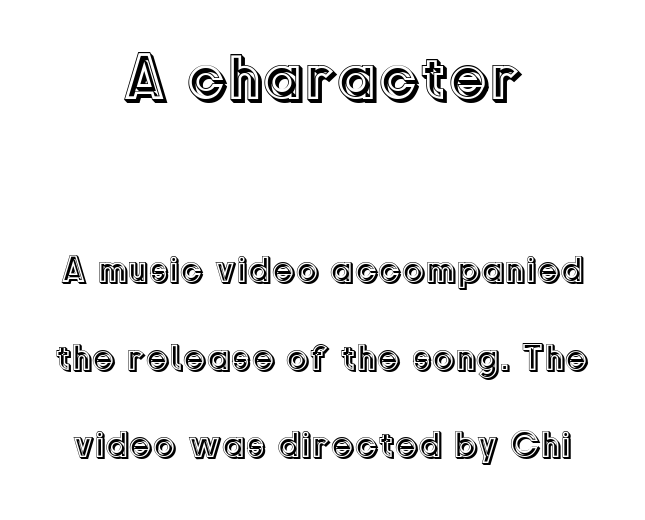
{"italic": "no", "width": "normal", "x_height": "medium", "monospaced": "no", "underline": "no", "align": "center", "line_spacing": "loose", "line_spacing_ratio": 2.36, "letter_spacing": "normal", "letter_spacing_em": 0.0, "larger_block": "first", "size_ratio": 1.73, "glyph_px": 64}
